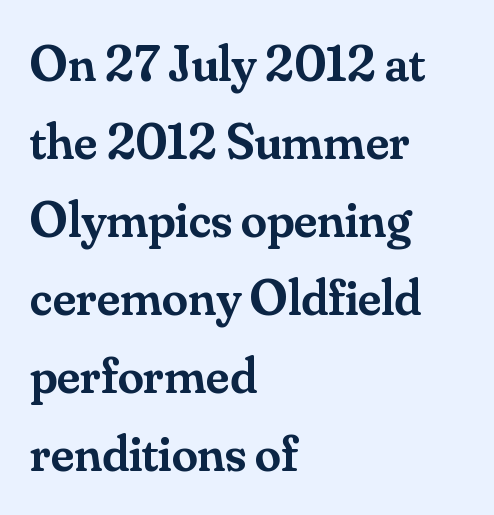
{"serif": "yes", "italic": "no", "bold": "semi", "weight": "semibold", "width": "normal", "stroke_contrast": "medium", "x_height": "small", "monospaced": "no", "underline": "no", "align": "left", "line_spacing": "normal", "line_spacing_ratio": 1.5, "letter_spacing": "normal", "letter_spacing_em": 0.0, "glyph_px": 52}
